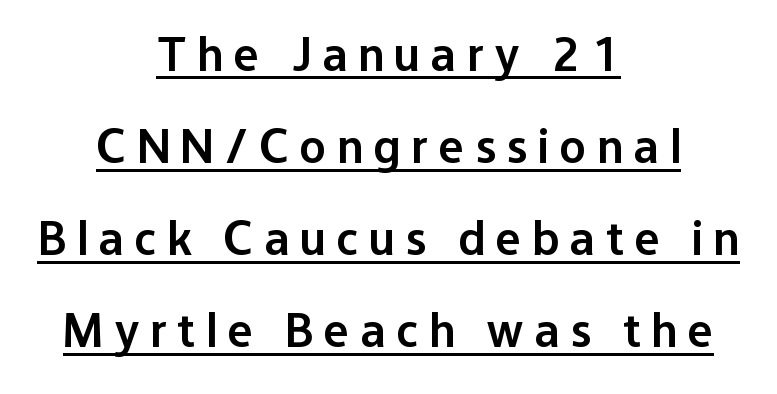
Proportional: the letters do not fall into vertical columns. This rendering uses center alignment, leaving both contours irregular but symmetric. The lettering holds an erect, upright posture throughout. Weight check: semibold — heavier than regular, not quite bold. Compared with undecorated copy, this sample adds a rule below the words.
